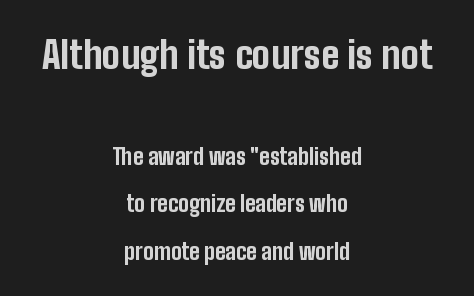
{"serif": "no", "italic": "no", "bold": "yes", "weight": "bold", "width": "condensed", "stroke_contrast": "low", "x_height": "medium", "monospaced": "no", "underline": "no", "align": "center", "line_spacing": "loose", "line_spacing_ratio": 2.15, "letter_spacing": "normal", "letter_spacing_em": 0.0, "larger_block": "first", "size_ratio": 1.73, "glyph_px": 38}
